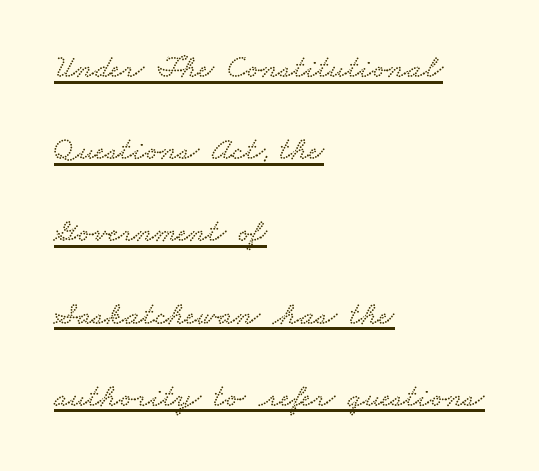
The image shows 33 px wide serif type; set left-aligned, loose line spacing (2.49x), normal letter spacing, underlined; low stroke contrast and a small x-height.
